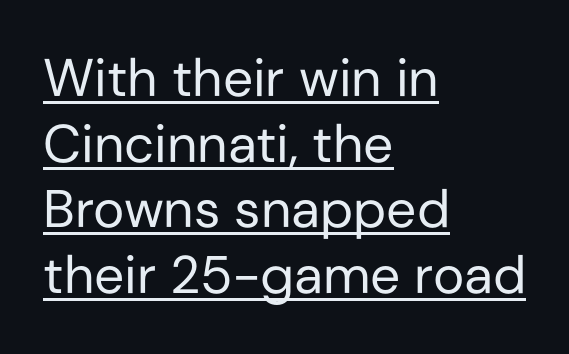
Students, note that the glyphs here touch the page at normal intervals. The strokes are not fattened; the text isn't bold. The lettering stays uniformly vertical, giving the passage a roman look. A typesetter would call this proportional, since set widths differ per character. In CSS terms this would be text-align: left. Type style note: lacks serifs.
